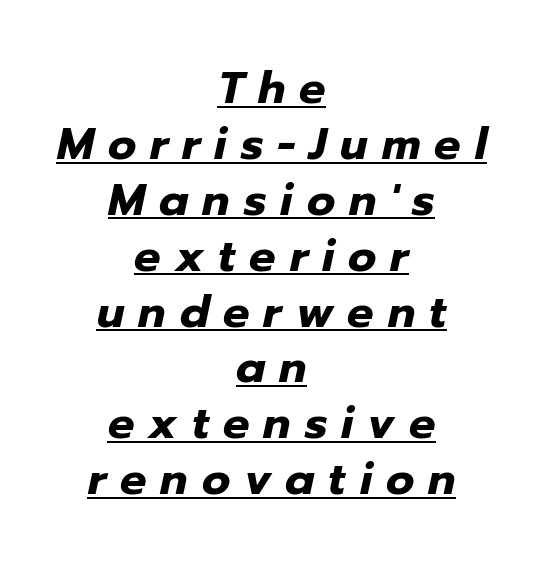
Q: Is the text bold? A: Yes.
Q: Is the text italic (slanted)? A: Yes, it leans right by about 12 degrees.
Q: Is the text underlined? A: Yes.
Q: How is the paragraph aligned? A: Centered.
Q: Is the spacing between letters normal or unusually wide? A: Unusually wide.
Q: Is the spacing between lines tight, normal or loose? A: Normal.
Q: Width (condensed, normal, or wide)? A: Normal.
Q: Stroke contrast? A: Low.
Q: x-height? A: Medium.
Q: Monospaced? A: No.
